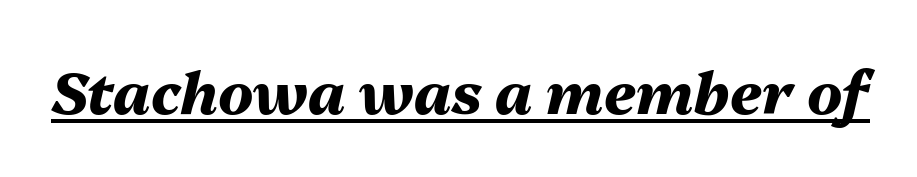
{"italic": "yes", "lean": "right", "slant_degrees": 13, "bold": "yes", "weight": "heavy", "width": "normal", "stroke_contrast": "medium", "x_height": "medium", "monospaced": "no", "underline": "yes", "letter_spacing": "normal", "letter_spacing_em": 0.0, "glyph_px": 58}
